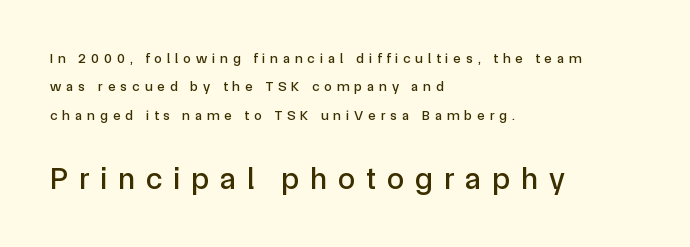
{"serif": "no", "italic": "no", "width": "normal", "x_height": "medium", "monospaced": "no", "underline": "no", "align": "left", "line_spacing": "loose", "line_spacing_ratio": 2.02, "letter_spacing": "wide", "letter_spacing_em": 0.36, "larger_block": "second", "size_ratio": 2.21, "glyph_px": 31}
